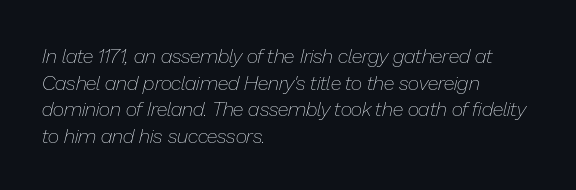
{"italic": "yes", "lean": "right", "slant_degrees": 13, "bold": "no", "underline": "no", "align": "left", "line_spacing": "normal", "line_spacing_ratio": 1.33, "letter_spacing": "normal", "letter_spacing_em": 0.0, "glyph_px": 20}
